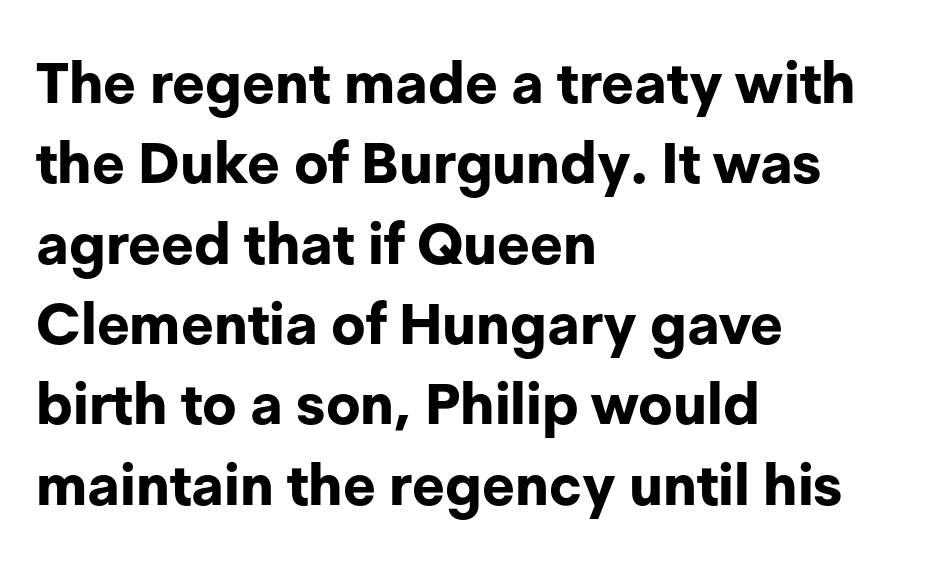
The space directly below the letters is spotless. Notice how thick the strokes are: this is what a full bold looks like. Serif or sans? Sans — the stroke terminals are bare. One-word summary of the alignment: left. A typesetter would call this proportional, since set widths differ per character. This sample uses plain, unmodified letter spacing.
